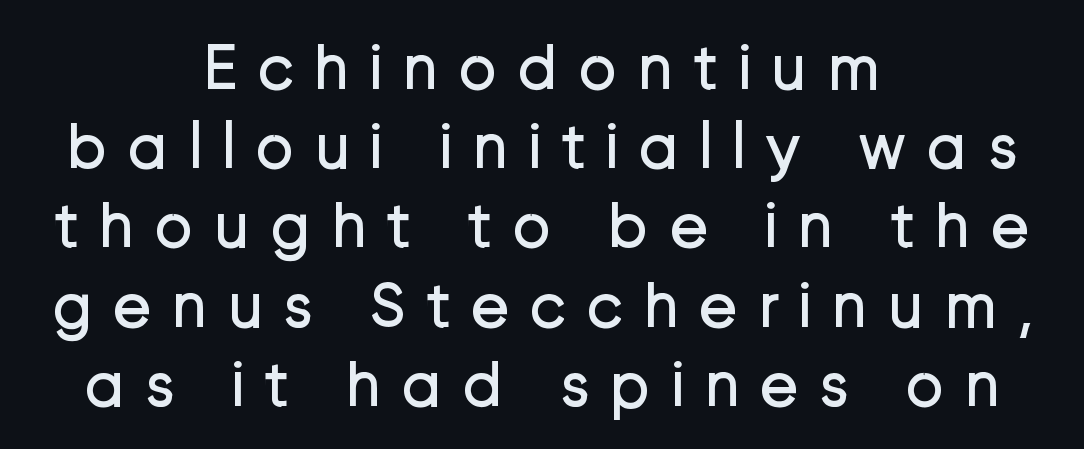
Q: Is the text bold? A: No.
Q: Is the text italic (slanted)? A: No, it is upright.
Q: Is the typeface a serif or a sans-serif typeface? A: Sans-serif.
Q: Is the text underlined? A: No.
Q: How is the paragraph aligned? A: Centered.
Q: Is the spacing between letters normal or unusually wide? A: Unusually wide.
Q: Width (condensed, normal, or wide)? A: Normal.
Q: Stroke contrast? A: Low.
Q: x-height? A: Medium.
Q: Monospaced? A: No.
